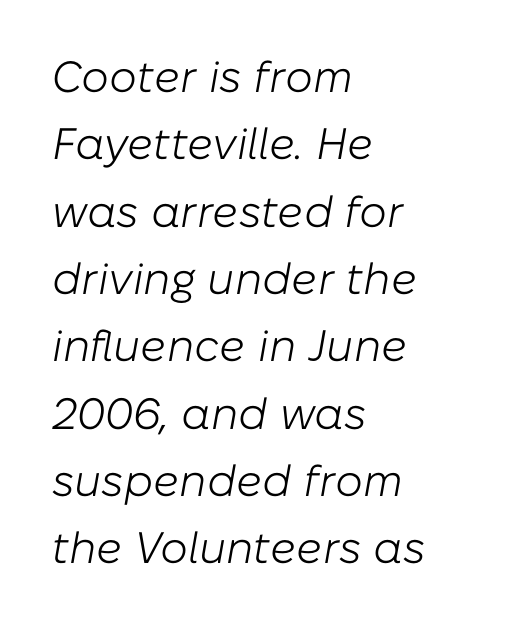
Q: Is the text bold? A: No.
Q: Is the text italic (slanted)? A: Yes, it leans right by about 10 degrees.
Q: Is the text underlined? A: No.
Q: How is the paragraph aligned? A: Left-aligned.
Q: Is the spacing between letters normal or unusually wide? A: Normal.
Q: Is the spacing between lines tight, normal or loose? A: Normal.
Q: Width (condensed, normal, or wide)? A: Normal.
Q: Stroke contrast? A: Low.
Q: x-height? A: Medium.
Q: Monospaced? A: No.
